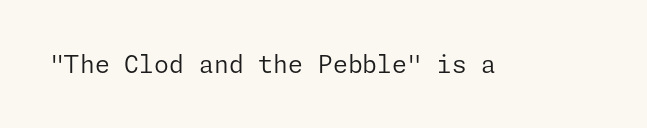
Only glyphs here, with clear space below each row. Notice how the stems are strictly vertical — no italics here. Between one letter and the next there's only the usual sliver of space. Is this a heavy cut? Hardly; it is regular or lighter.
